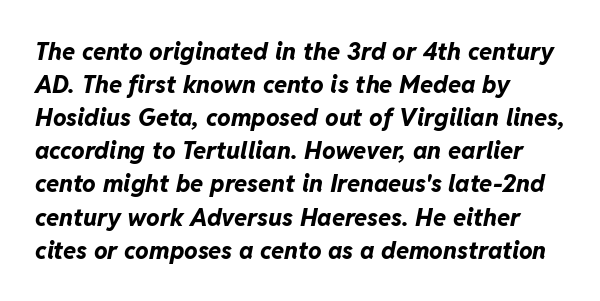
Notice how the passage keeps a crisp vertical edge on the left only. Every character sits at an angle, as italics do. Notice how descenders clear the ascenders below comfortably — that's standard leading. Heft: maximum for text — a bold.
